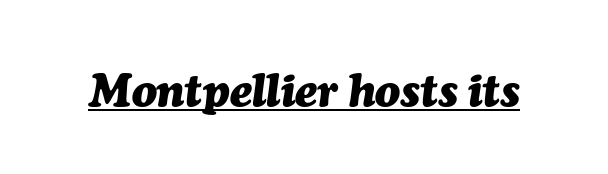
{"italic": "yes", "lean": "right", "slant_degrees": 7, "bold": "yes", "weight": "heavy", "width": "normal", "stroke_contrast": "medium", "x_height": "medium", "monospaced": "no", "underline": "yes", "letter_spacing": "normal", "letter_spacing_em": 0.0, "glyph_px": 46}
